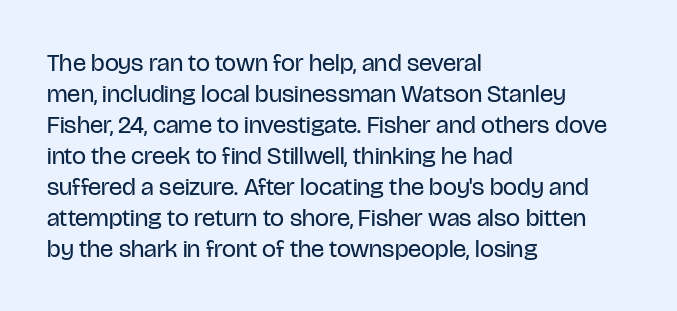
{"italic": "no", "bold": "no", "underline": "no", "align": "left", "line_spacing_ratio": 1.24, "letter_spacing": "normal", "letter_spacing_em": 0.0, "glyph_px": 25}
